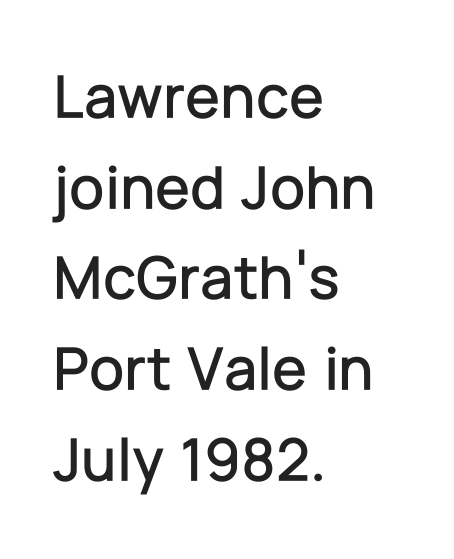
Q: Is the text italic (slanted)? A: No, it is upright.
Q: Is the typeface a serif or a sans-serif typeface? A: Sans-serif.
Q: Is the text underlined? A: No.
Q: How is the paragraph aligned? A: Left-aligned.
Q: Is the spacing between letters normal or unusually wide? A: Normal.
Q: Is the spacing between lines tight, normal or loose? A: Normal.
Q: Width (condensed, normal, or wide)? A: Normal.
Q: Stroke contrast? A: Low.
Q: x-height? A: Medium.
Q: Monospaced? A: No.
